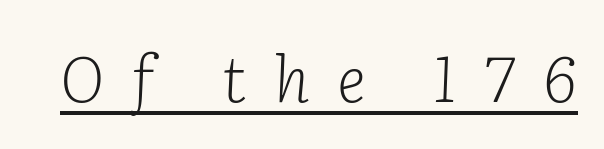
The image shows 63 px light serif type, italic (leaning right); set unusually wide letter spacing (+0.44 em), underlined; low stroke contrast and a medium x-height.
